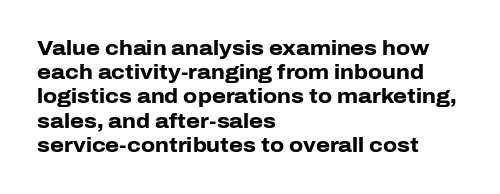
Q: Is the text bold? A: Yes.
Q: Is the text italic (slanted)? A: No, it is upright.
Q: Is the text underlined? A: No.
Q: How is the paragraph aligned? A: Left-aligned.
Q: Is the spacing between letters normal or unusually wide? A: Normal.
